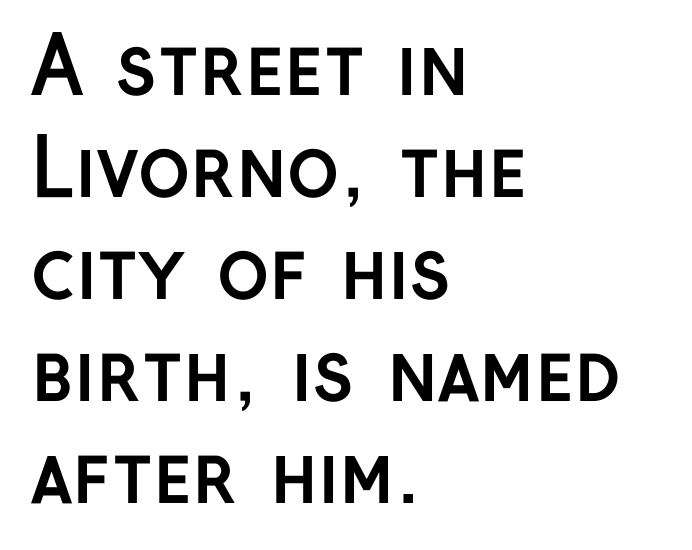
Honestly, the row spacing looks completely unremarkable. Emphasis by weight is at full strength: bold. The lettering holds an erect, upright posture throughout. Line starts are locked; line ends wander.
